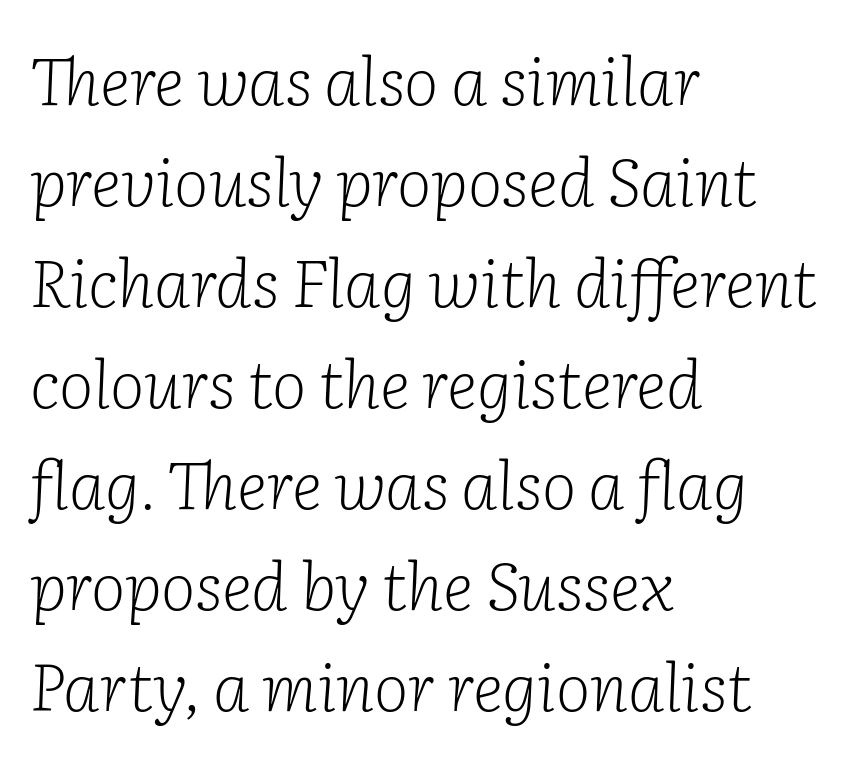
{"serif": "yes", "italic": "yes", "lean": "right", "slant_degrees": 2, "bold": "no", "weight": "light", "width": "normal", "stroke_contrast": "low", "x_height": "medium", "monospaced": "no", "underline": "no", "align": "left", "line_spacing": "normal", "line_spacing_ratio": 1.53, "letter_spacing": "normal", "letter_spacing_em": 0.0, "glyph_px": 66}
